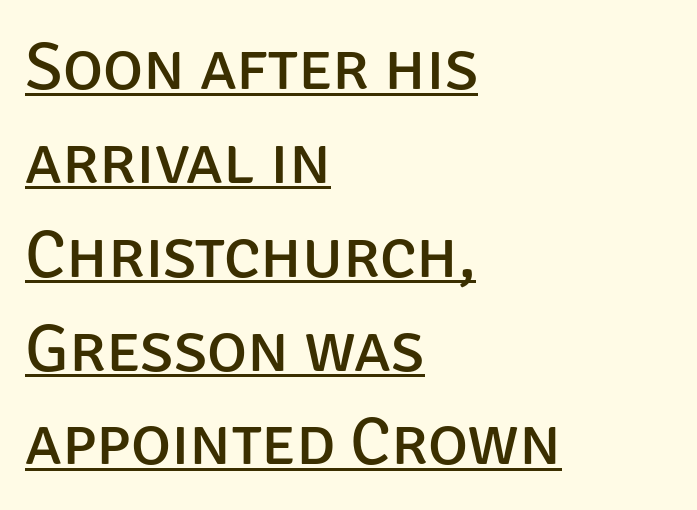
If you drew a ruler down the left edge, every line would touch it. Varying glyph widths throughout — classic text-font behaviour. A roman cut, with each character standing at attention. This rendering features underlined lettering. No chunkiness to these letters — they're not bold.
